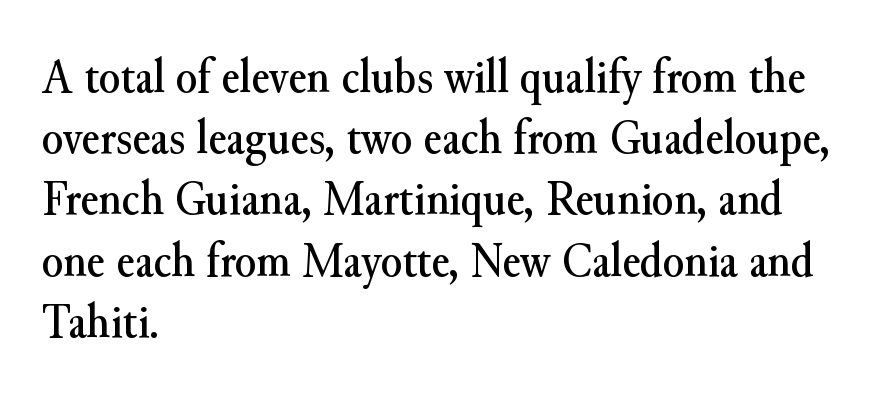
The image shows 49 px serif type, upright; set left-aligned, normal line spacing (1.25x), normal letter spacing, not underlined; medium stroke contrast and a small x-height.
